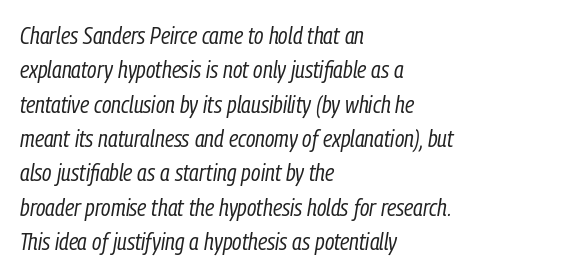
Quick note: italic. This block has exactly the height ordinary leading produces. A clean baseline with only descenders dipping below it. Weight: in the light-to-regular range. Here the glyphs are tracked normally, forming tight word shapes. Horizontally, the lines are justified to the leading edge only.
